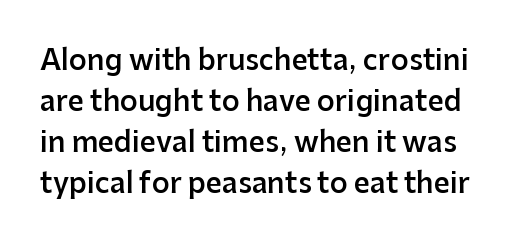
The image shows 28 px semibold sans-serif type, upright; set normal line spacing (1.47x), normal letter spacing, not underlined; low stroke contrast and a medium x-height.
